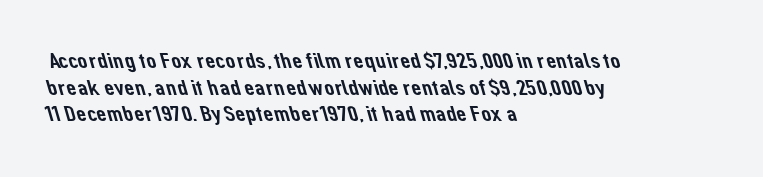
Q: Is the text underlined? A: No.
Q: How is the paragraph aligned? A: Left-aligned.
Q: Is the spacing between letters normal or unusually wide? A: Normal.
